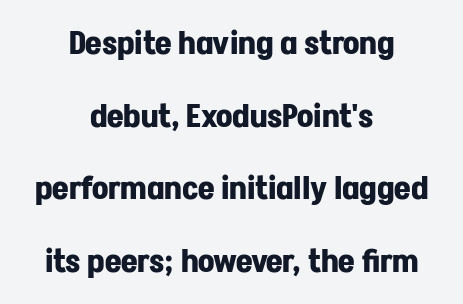
Q: Is the text bold? A: Yes.
Q: Is the text italic (slanted)? A: No, it is upright.
Q: Is the typeface a serif or a sans-serif typeface? A: Sans-serif.
Q: Is the text underlined? A: No.
Q: How is the paragraph aligned? A: Centered.
Q: Is the spacing between letters normal or unusually wide? A: Normal.
Q: Is the spacing between lines tight, normal or loose? A: Loose.
Q: Width (condensed, normal, or wide)? A: Normal.
Q: Stroke contrast? A: Low.
Q: x-height? A: Medium.
Q: Monospaced? A: No.
